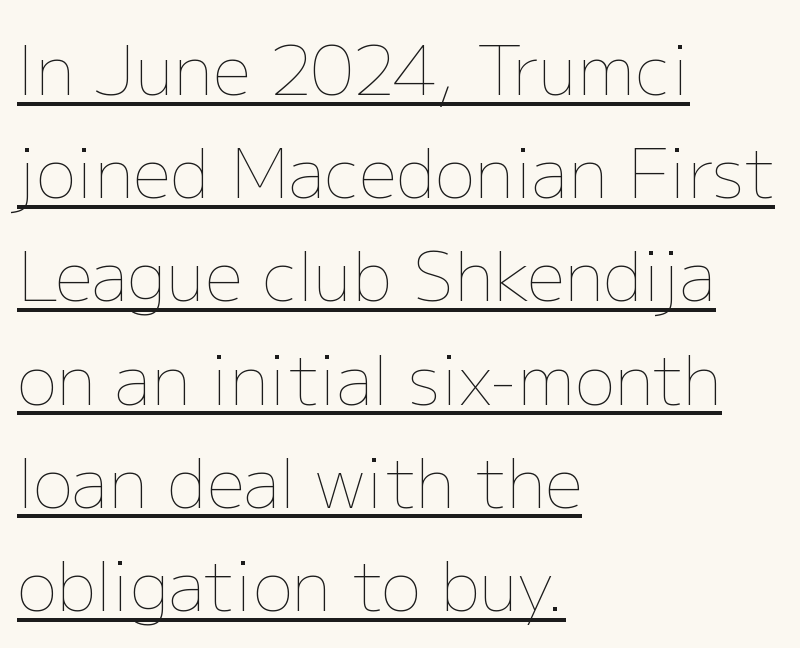
The image shows 67 px thin type, upright; set left-aligned, normal line spacing (1.54x), normal letter spacing, underlined; low stroke contrast and a medium x-height.
